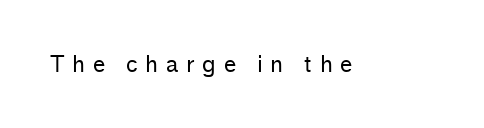
{"italic": "no", "bold": "no", "underline": "no", "letter_spacing": "wide", "letter_spacing_em": 0.35, "glyph_px": 22}
